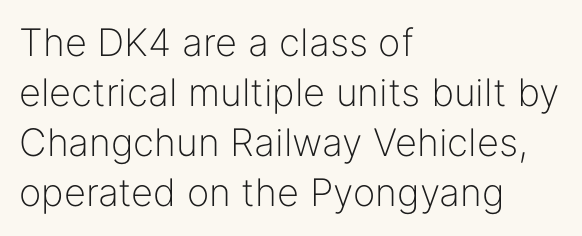
The image shows 38 px light sans-serif type, upright; set left-aligned, normal line spacing (1.32x), normal letter spacing, not underlined; low stroke contrast and a medium x-height.
